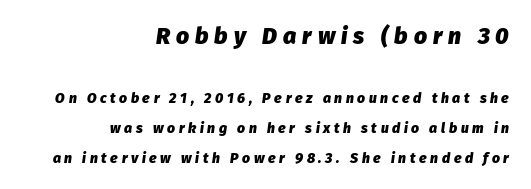
Typesetter's note: full bold, strokes at maximum text heaviness. Rows of type keep a wide berth in the vertical direction. The strip under each line holds only bare page. Typeset ragged left — the right edge is the straight one. The block sitting higher on the canvas is the one with enlarged characters.
